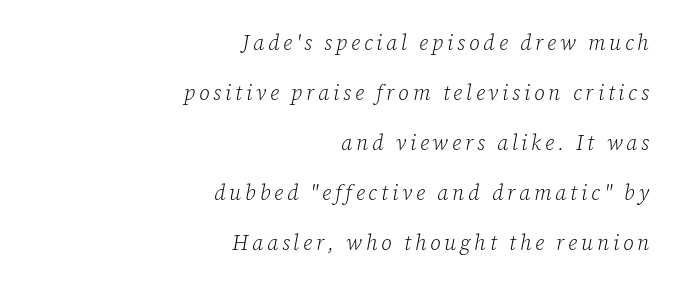
{"italic": "yes", "lean": "right", "slant_degrees": 12, "bold": "no", "underline": "no", "align": "right", "line_spacing": "loose", "line_spacing_ratio": 2.38, "glyph_px": 21}
